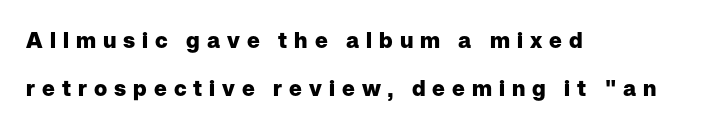
Q: Is the text bold? A: Yes.
Q: Is the text italic (slanted)? A: No, it is upright.
Q: Is the text underlined? A: No.
Q: How is the paragraph aligned? A: Left-aligned.
Q: Is the spacing between letters normal or unusually wide? A: Unusually wide.
Q: Is the spacing between lines tight, normal or loose? A: Loose.
